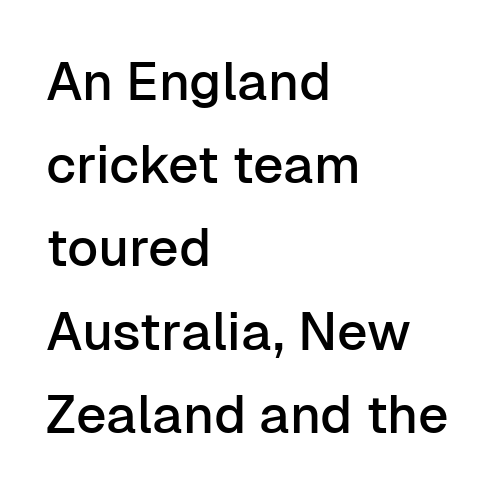
Q: Is the text italic (slanted)? A: No, it is upright.
Q: Is the typeface a serif or a sans-serif typeface? A: Sans-serif.
Q: Is the text underlined? A: No.
Q: How is the paragraph aligned? A: Left-aligned.
Q: Is the spacing between letters normal or unusually wide? A: Normal.
Q: Is the spacing between lines tight, normal or loose? A: Normal.
Q: Width (condensed, normal, or wide)? A: Normal.
Q: Stroke contrast? A: Low.
Q: x-height? A: Medium.
Q: Monospaced? A: No.
